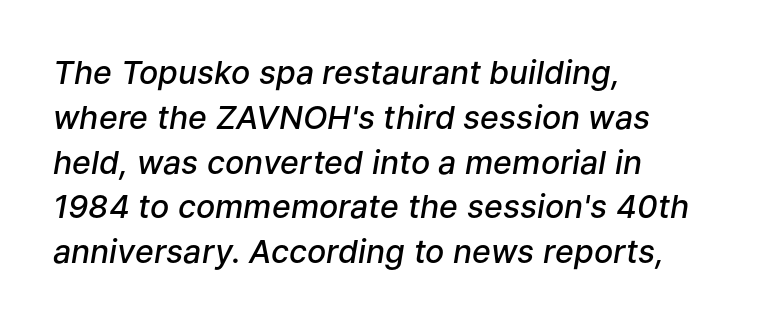
Bold? Not quite — semibold, heavier than regular but stopping short. This rendering leaves character spacing at its baseline value. Here the designer chose a conventional face with non-uniform glyph widths. Leftover space on each line is placed entirely after the last word. Yep, that's italic — everything's leaning. The lines sit at an ordinary, default distance from one another.
